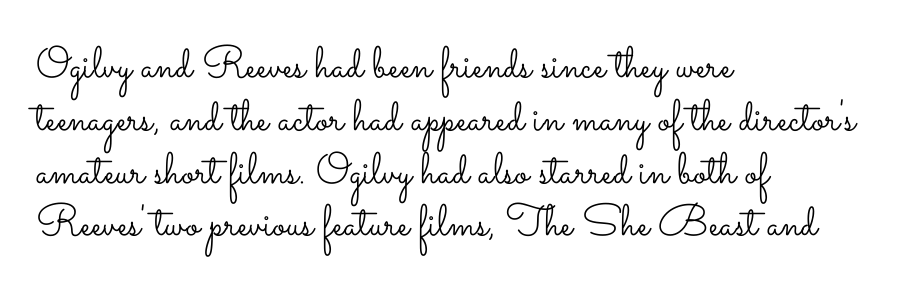
Characters follow at the spacing the type designer built in. The rag falls on the right side of this text block. Do the characters align in a grid? No, the font is proportional. Descender tails drop into unmarked territory. Caption: face not bold, strokes unweighted.
